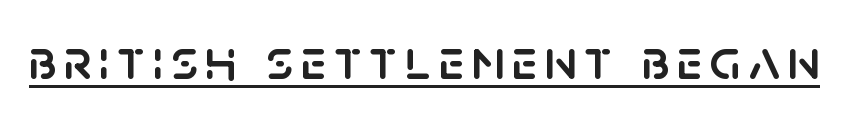
{"serif": "no", "italic": "no", "width": "normal", "stroke_contrast": "low", "x_height": "large", "monospaced": "no", "underline": "yes", "glyph_px": 58}
